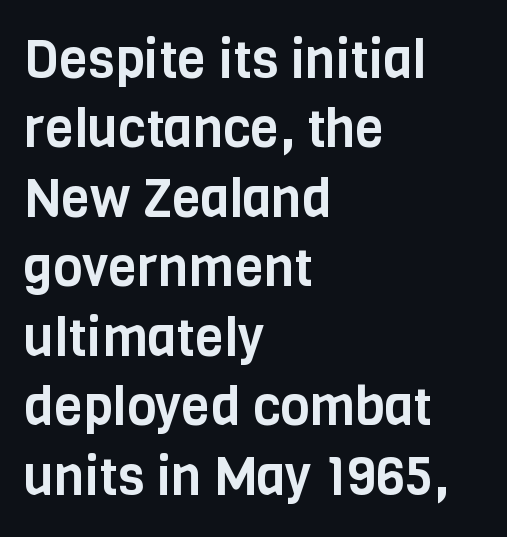
The image shows 53 px condensed sans-serif type, upright; set left-aligned, normal line spacing (1.31x), normal letter spacing, not underlined; low stroke contrast and a large x-height.
